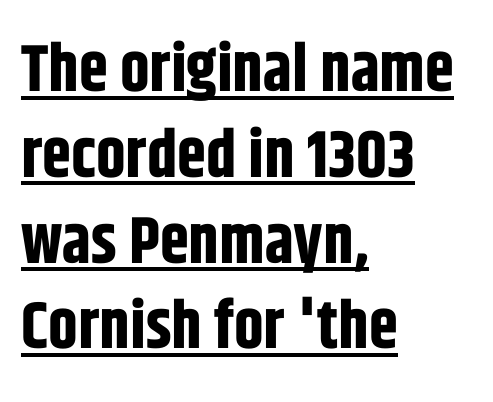
{"serif": "no", "italic": "no", "bold": "yes", "weight": "bold", "width": "condensed", "stroke_contrast": "low", "x_height": "large", "monospaced": "no", "underline": "yes", "align": "left", "line_spacing": "normal", "line_spacing_ratio": 1.3, "letter_spacing": "normal", "letter_spacing_em": 0.0, "glyph_px": 66}
